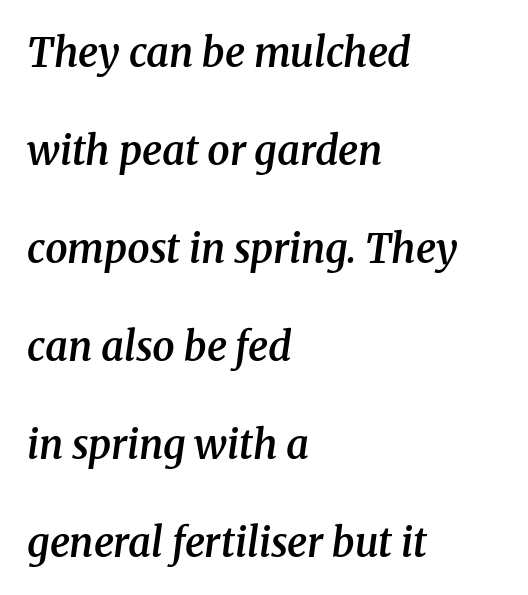
Anything drawn beneath the words? Only blank space. In terms of letterform style, serifs are clearly present. Standard letterfit; no display-style spreading of the glyphs. A typesetter would call this leading open, well beyond the default.
